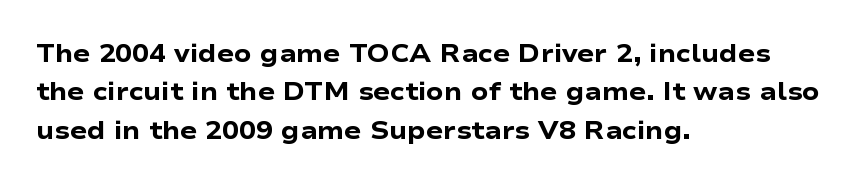
Here the glyphs are tracked normally, forming tight word shapes. Does the weight exceed regular? Yes, all the way to bold. The text block is weighted toward the left margin, trailing off unevenly rightward. Style check: upright. Notice how descenders clear the ascenders below comfortably — that's standard leading. Glance below the letters and you will spot only blank space.
